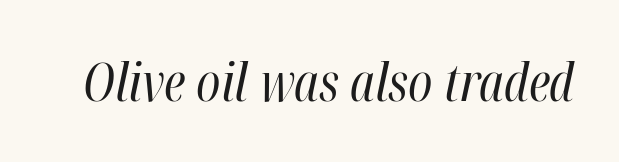
The horizontal fit of the characters is conventional and even. The typeface has the unassuming heft of standard copy or less. Descenders hang freely into open space. Character widths vary here, with narrow letters taking less room than wide ones.
